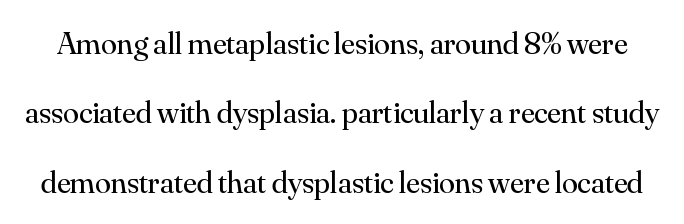
The image shows 32 px regular-weight serif type, upright; set loose line spacing (2.17x), normal letter spacing, not underlined; medium stroke contrast and a small x-height.
